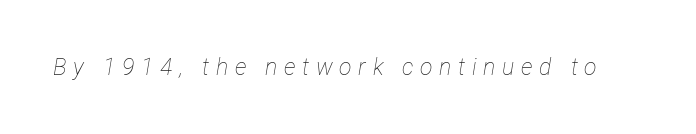
Glyph-to-glyph distance is far greater than everyday printed text. A light-to-regular cut is what we see here. The zone under the glyphs is completely vacant. Does the lettering tilt? It does — this is italic.
